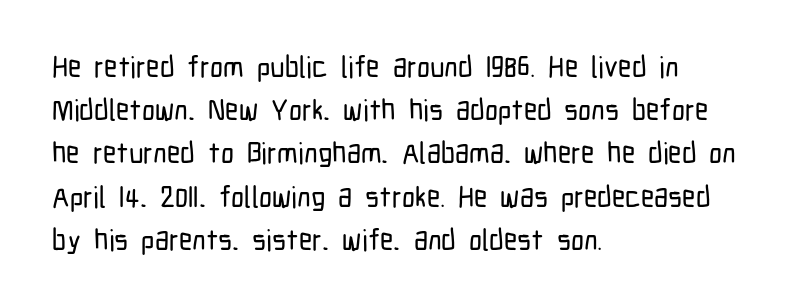
{"serif": "no", "italic": "no", "width": "condensed", "stroke_contrast": "low", "x_height": "medium", "monospaced": "no", "underline": "no", "align": "left", "line_spacing": "normal", "line_spacing_ratio": 1.49, "letter_spacing": "normal", "letter_spacing_em": 0.0, "glyph_px": 29}
